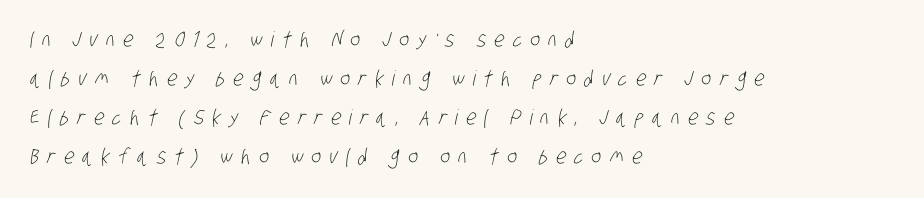
{"bold": "no", "underline": "no", "align": "left", "line_spacing_ratio": 1.86, "letter_spacing": "wide", "letter_spacing_em": 0.4, "glyph_px": 21}
